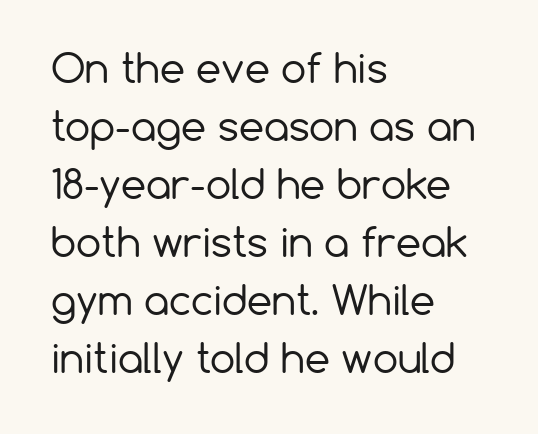
Q: Is the text bold? A: No.
Q: Is the text italic (slanted)? A: No, it is upright.
Q: Is the typeface a serif or a sans-serif typeface? A: Sans-serif.
Q: Is the text underlined? A: No.
Q: How is the paragraph aligned? A: Left-aligned.
Q: Is the spacing between letters normal or unusually wide? A: Normal.
Q: Is the spacing between lines tight, normal or loose? A: Normal.
Q: Width (condensed, normal, or wide)? A: Normal.
Q: Stroke contrast? A: Low.
Q: x-height? A: Medium.
Q: Monospaced? A: No.
